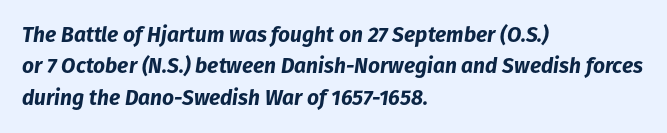
The image shows 21 px bold type, italic (leaning right); set left-aligned, normal line spacing (1.5x), normal letter spacing, not underlined.
